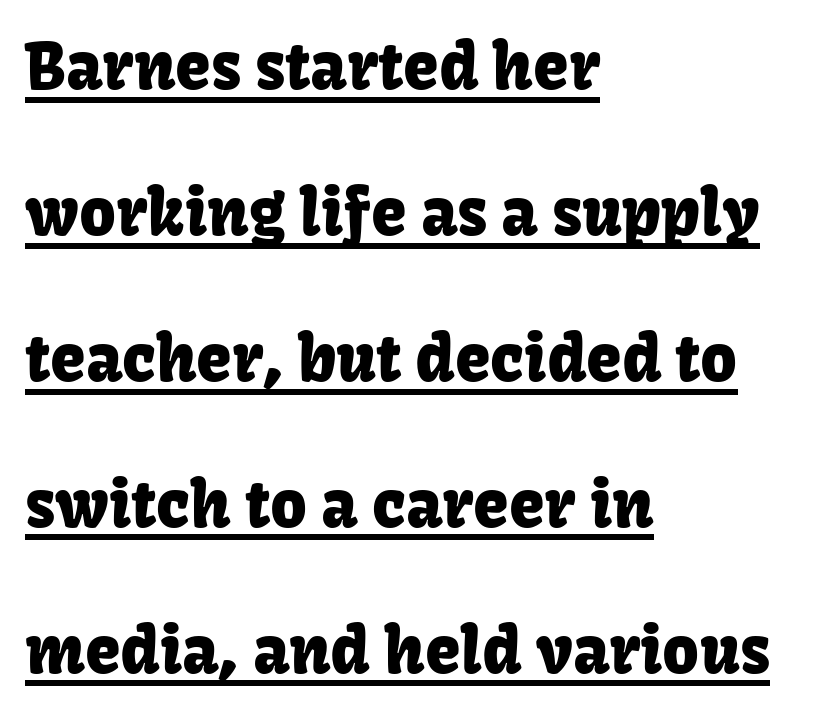
{"serif": "no", "italic": "no", "width": "normal", "stroke_contrast": "low", "x_height": "medium", "monospaced": "no", "underline": "yes", "align": "left", "line_spacing": "loose", "line_spacing_ratio": 2.28, "letter_spacing": "normal", "letter_spacing_em": 0.0, "glyph_px": 64}
